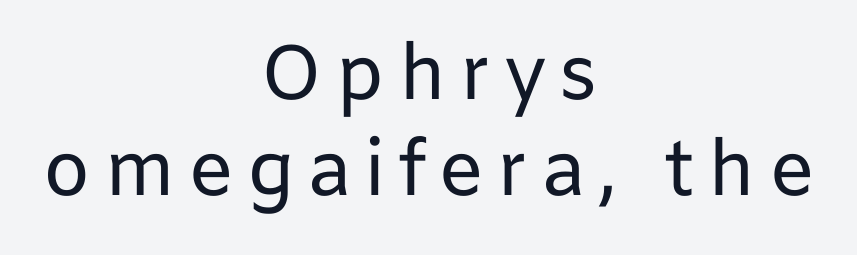
This is roman type, the default non-slanted kind. Honestly, the row spacing looks completely unremarkable. Grotesque or geometric, the face here clearly has no serifs. The baseline area is clear. Ink coverage per letter is moderate at most.
